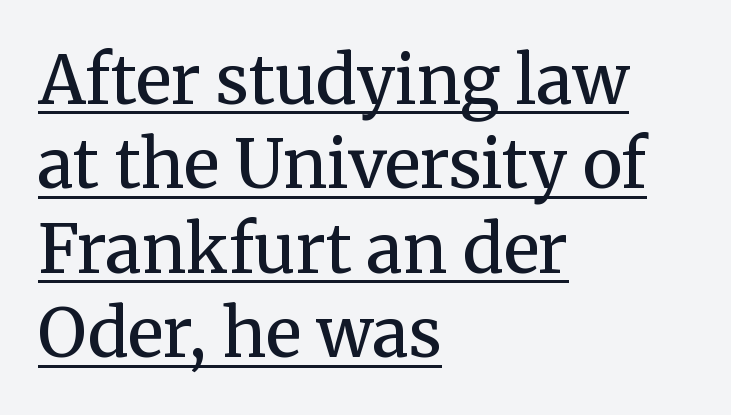
{"serif": "yes", "italic": "no", "bold": "semi", "weight": "semibold", "width": "normal", "stroke_contrast": "medium", "x_height": "medium", "monospaced": "no", "underline": "yes", "align": "left", "line_spacing": "normal", "line_spacing_ratio": 1.26, "letter_spacing": "normal", "letter_spacing_em": 0.0, "glyph_px": 67}
